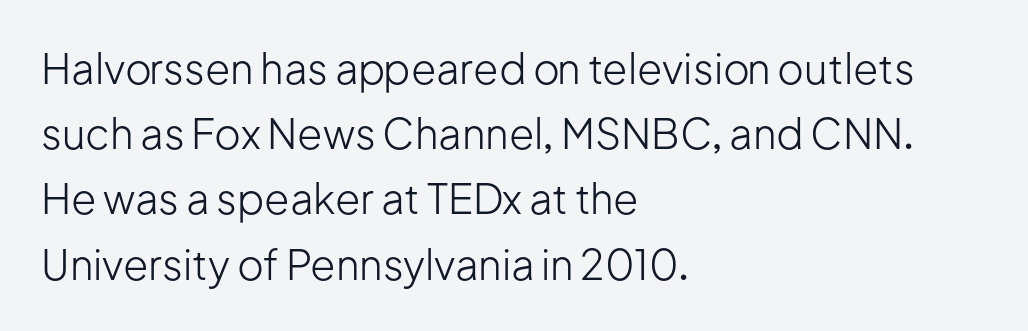
Q: Is the text bold? A: No.
Q: Is the text italic (slanted)? A: No, it is upright.
Q: Is the typeface a serif or a sans-serif typeface? A: Sans-serif.
Q: Is the text underlined? A: No.
Q: How is the paragraph aligned? A: Left-aligned.
Q: Is the spacing between letters normal or unusually wide? A: Normal.
Q: Is the spacing between lines tight, normal or loose? A: Normal.
Q: Width (condensed, normal, or wide)? A: Normal.
Q: Stroke contrast? A: Low.
Q: x-height? A: Medium.
Q: Monospaced? A: No.
